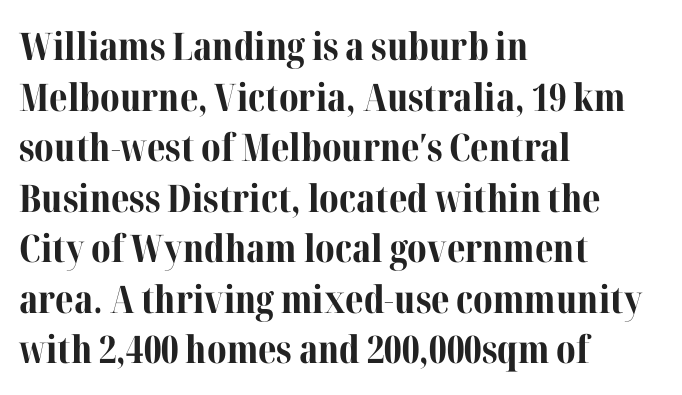
Q: Is the text bold? A: Yes.
Q: Is the text italic (slanted)? A: No, it is upright.
Q: Is the typeface a serif or a sans-serif typeface? A: Serif.
Q: Is the text underlined? A: No.
Q: How is the paragraph aligned? A: Left-aligned.
Q: Is the spacing between letters normal or unusually wide? A: Normal.
Q: Is the spacing between lines tight, normal or loose? A: Normal.
Q: Width (condensed, normal, or wide)? A: Normal.
Q: Stroke contrast? A: Medium.
Q: x-height? A: Medium.
Q: Monospaced? A: No.
